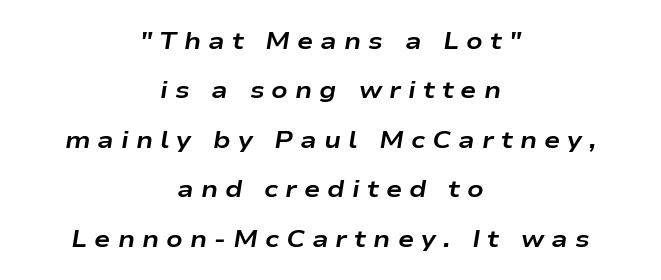
Q: Is the text bold? A: Yes.
Q: Is the text italic (slanted)? A: Yes, it leans right by about 9 degrees.
Q: Is the text underlined? A: No.
Q: How is the paragraph aligned? A: Centered.
Q: Is the spacing between letters normal or unusually wide? A: Unusually wide.
Q: Is the spacing between lines tight, normal or loose? A: Loose.
